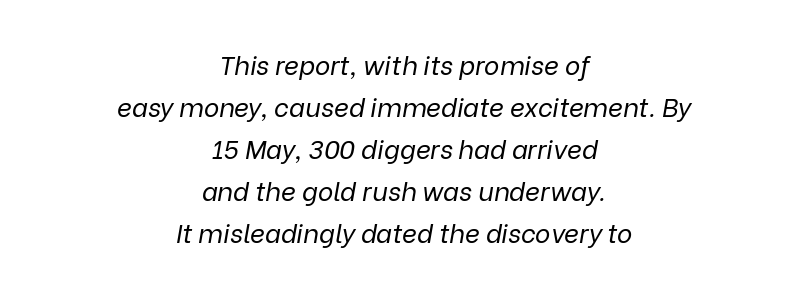
Between one letter and the next there's only the usual sliver of space. Designer's note — italics engaged. The rag falls on both sides of this text block equally. Weight: regular or lighter. The specimen omits any rule beneath the text block's lines.
